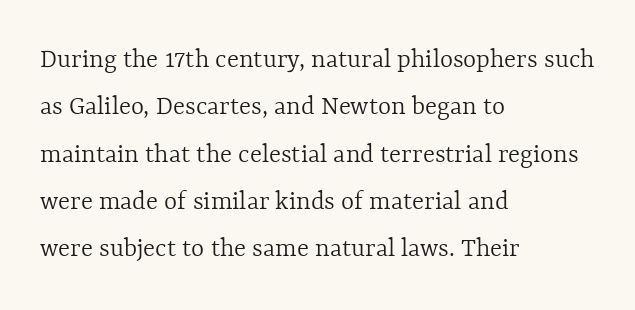
The image shows 28 px light type, upright; set left-aligned, normal line spacing (1.69x), normal letter spacing, not underlined; a medium x-height.
